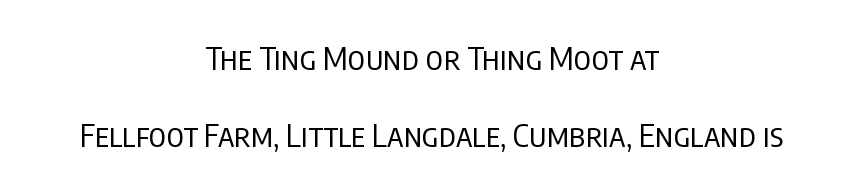
The letters stand upright; this is a roman face. Grotesque or geometric, the face here clearly has no serifs. The space between consecutive lines is lavish. Standard letterfit; no display-style spreading of the glyphs.
